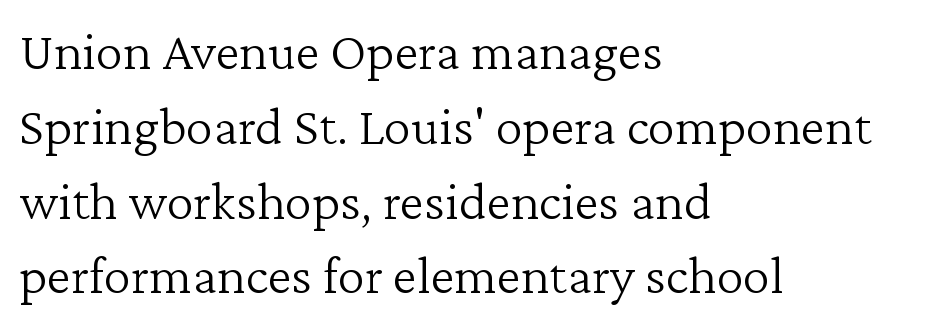
The image shows 55 px light serif type, upright; set left-aligned, normal line spacing (1.36x), normal letter spacing, not underlined; low stroke contrast and a medium x-height.
